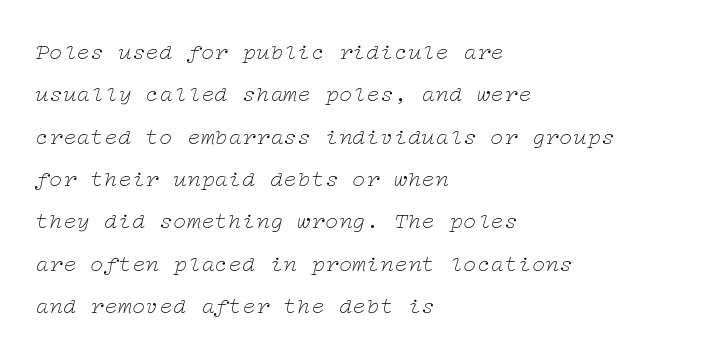
Q: Is the text bold? A: No.
Q: Is the text italic (slanted)? A: Yes, it leans right by about 12 degrees.
Q: Is the text underlined? A: No.
Q: How is the paragraph aligned? A: Left-aligned.
Q: Is the spacing between letters normal or unusually wide? A: Normal.
